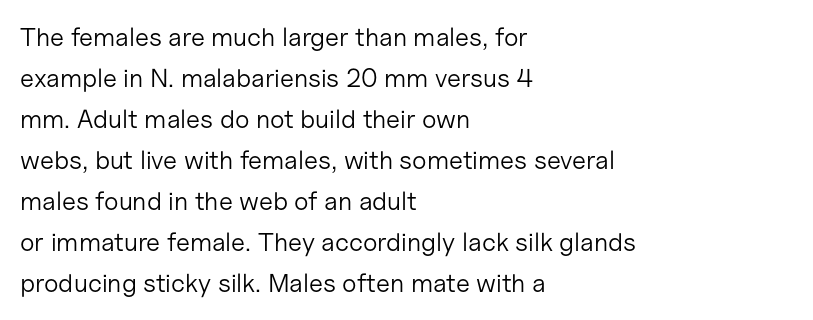
{"italic": "no", "bold": "no", "underline": "no", "align": "left", "line_spacing": "normal", "line_spacing_ratio": 1.58, "letter_spacing": "normal", "letter_spacing_em": 0.0, "glyph_px": 26}
